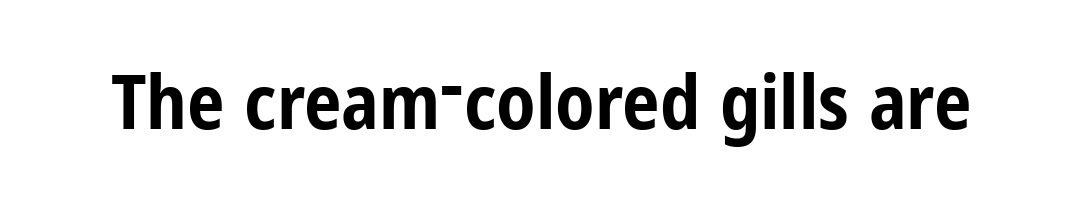
{"serif": "no", "italic": "no", "bold": "yes", "weight": "bold", "width": "condensed", "stroke_contrast": "low", "x_height": "medium", "monospaced": "no", "underline": "no", "letter_spacing": "normal", "letter_spacing_em": 0.0, "glyph_px": 75}
